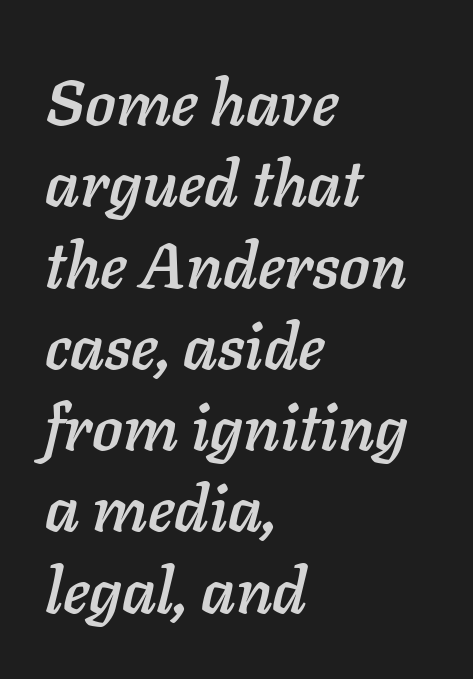
Q: Is the text italic (slanted)? A: Yes, it leans right by about 11 degrees.
Q: Is the text underlined? A: No.
Q: How is the paragraph aligned? A: Left-aligned.
Q: Is the spacing between letters normal or unusually wide? A: Normal.
Q: Is the spacing between lines tight, normal or loose? A: Normal.
Q: Width (condensed, normal, or wide)? A: Normal.
Q: Stroke contrast? A: Low.
Q: x-height? A: Medium.
Q: Monospaced? A: No.
